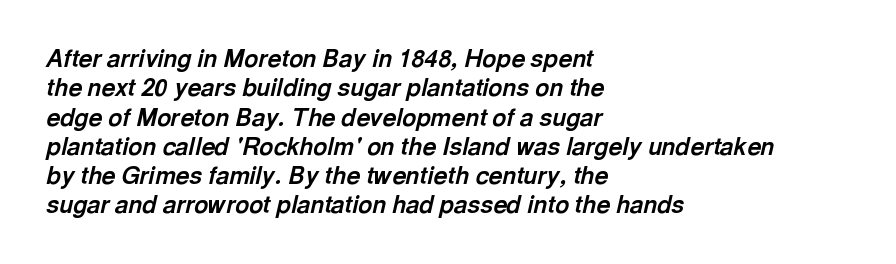
The image shows 24 px bold type, italic (leaning right); set left-aligned, line spacing 1.22x, normal letter spacing, not underlined.
